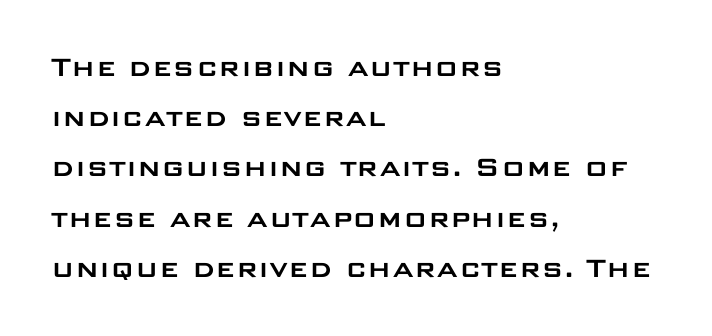
Proportional: the letters do not fall into vertical columns. Does the leading feel generous? No, just average. What kind of face is this? One without serifs — a sans. The setting favours the left margin, as ordinary paragraphs usually do.
